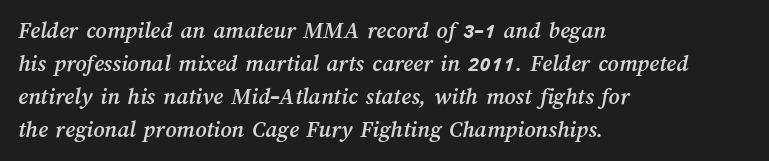
The image shows 24 px text type; set left-aligned, normal line spacing (1.38x), normal letter spacing, not underlined.
